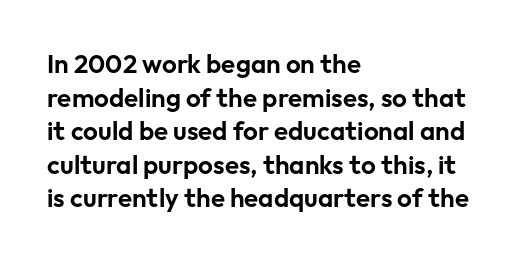
The zone under the glyphs is completely vacant. Line starts are locked; line ends wander. Look at the tracking — it's just the regular setting, nothing added. Horizontal bands of white between lines are of average thickness.
